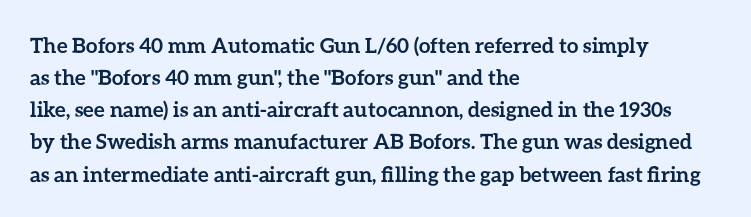
Q: Is the text bold? A: Yes.
Q: Is the text italic (slanted)? A: No, it is upright.
Q: Is the text underlined? A: No.
Q: How is the paragraph aligned? A: Left-aligned.
Q: Is the spacing between letters normal or unusually wide? A: Normal.
Q: Is the spacing between lines tight, normal or loose? A: Normal.
